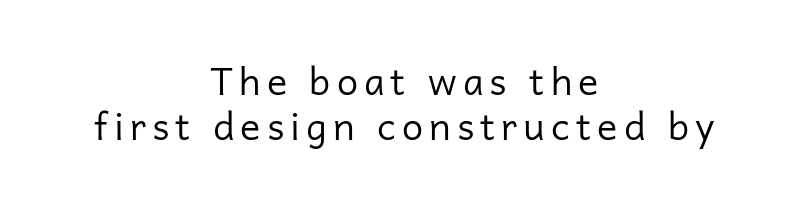
The string is rendered with underlining switched off. You can tell it's not italic because the verticals are truly vertical. Unbolded letterforms with no extra heft. Horizontal alignment here is central, giving a formal, balanced look. This sample has the flowing, uneven cadence of proportional lettering. The passage shown is typeset with a sans-serif family.
